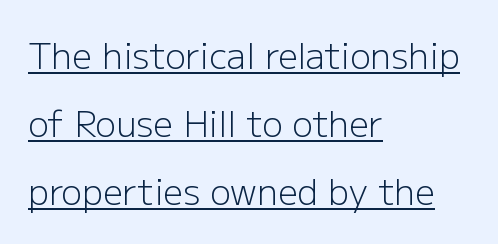
{"serif": "no", "italic": "no", "bold": "no", "weight": "light", "width": "normal", "stroke_contrast": "low", "x_height": "medium", "monospaced": "no", "underline": "yes", "align": "left", "line_spacing": "loose", "line_spacing_ratio": 1.94, "letter_spacing": "normal", "letter_spacing_em": 0.0, "glyph_px": 35}
